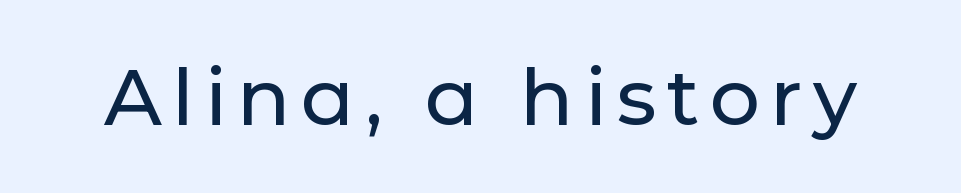
The area under the type is left untouched. This sample has the flowing, uneven cadence of proportional lettering. Are there feet on the stems? There aren't — it's a sans. Unlike italic type, these characters show no tilt at all.
